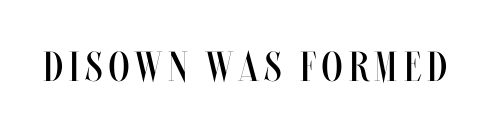
Q: Is the text bold? A: No.
Q: Is the text italic (slanted)? A: No, it is upright.
Q: Is the text underlined? A: No.
Q: Width (condensed, normal, or wide)? A: Condensed.
Q: Stroke contrast? A: Medium.
Q: x-height? A: Large.
Q: Monospaced? A: No.
